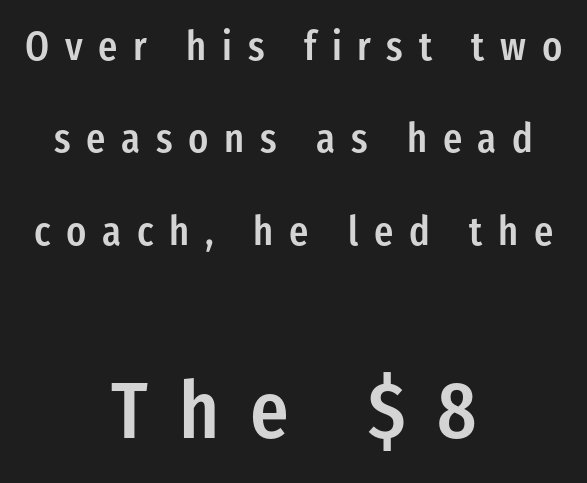
{"serif": "no", "italic": "no", "bold": "semi", "weight": "semibold", "width": "condensed", "stroke_contrast": "low", "x_height": "medium", "monospaced": "no", "underline": "no", "align": "center", "line_spacing": "loose", "line_spacing_ratio": 2.31, "letter_spacing": "wide", "letter_spacing_em": 0.39, "larger_block": "second", "size_ratio": 2.0, "glyph_px": 80}
